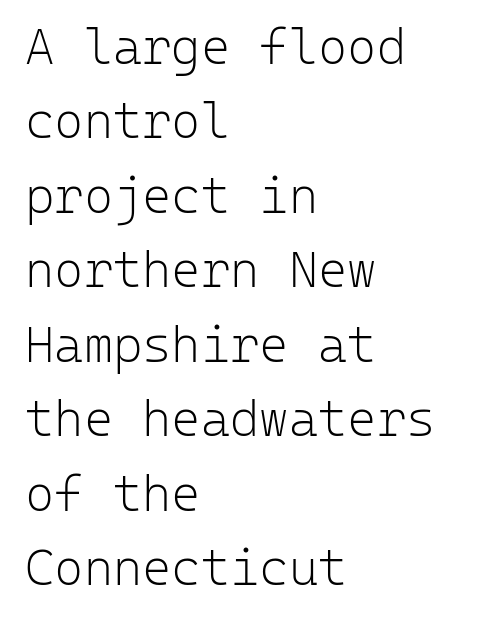
The image shows 50 px light sans-serif type, upright, monospaced; set left-aligned, normal line spacing (1.49x), normal letter spacing, not underlined; low stroke contrast and a medium x-height.
